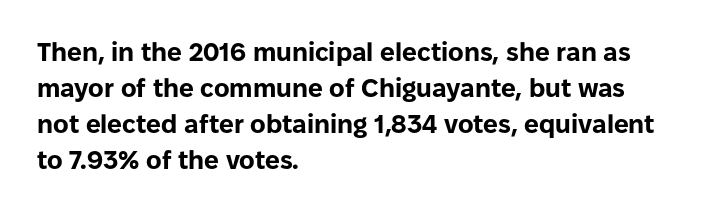
The image shows 26 px bold type, upright; set left-aligned, normal line spacing (1.39x), normal letter spacing, not underlined.
